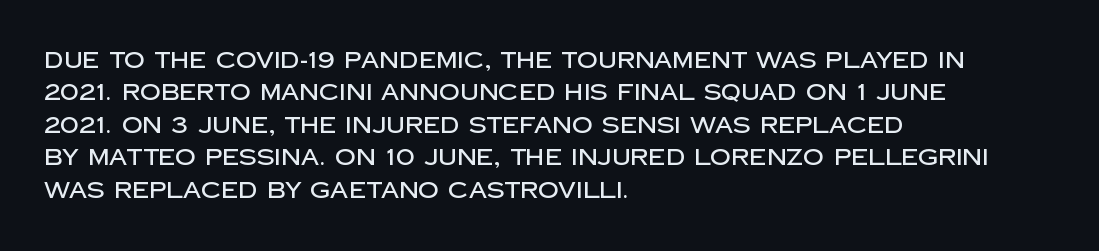
Q: Is the text italic (slanted)? A: No, it is upright.
Q: Is the text underlined? A: No.
Q: How is the paragraph aligned? A: Left-aligned.
Q: Is the spacing between letters normal or unusually wide? A: Normal.
Q: Is the spacing between lines tight, normal or loose? A: Normal.
